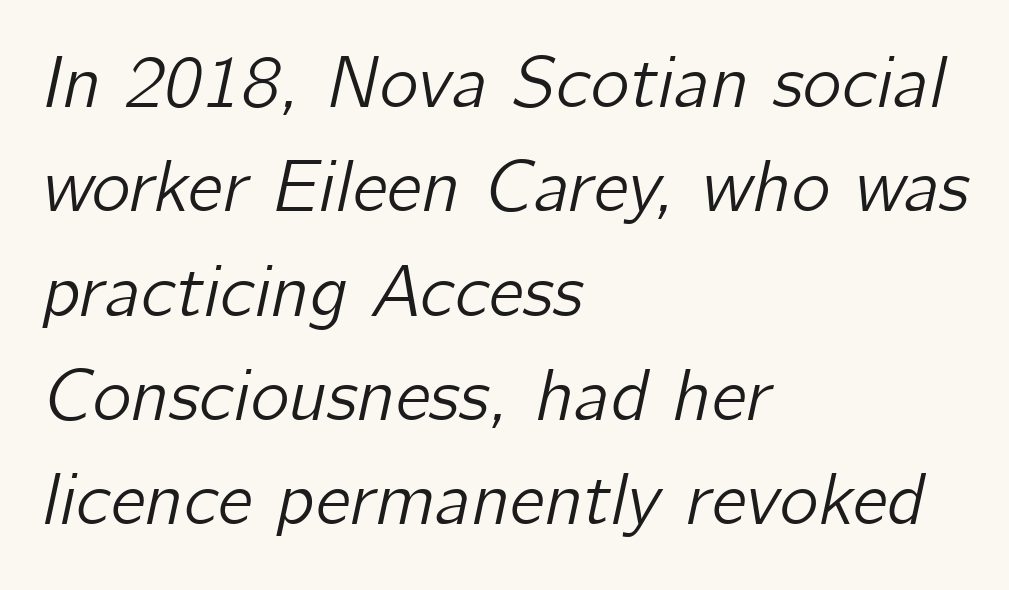
Each letter keeps its own natural width here, so spacing adapts to shape. Each row of text sits above clean, open space. Does the leading feel generous? No, just average. Each line starts at the same left margin while the right side varies.
